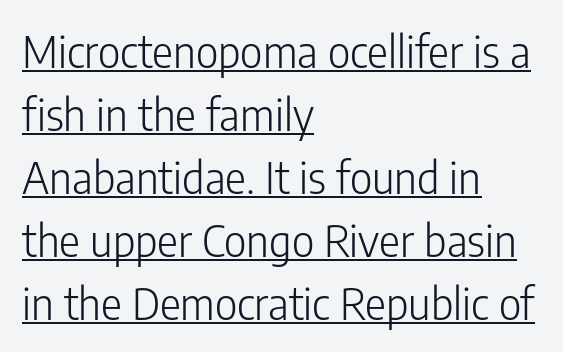
Q: Is the text bold? A: No.
Q: Is the text italic (slanted)? A: No, it is upright.
Q: Is the typeface a serif or a sans-serif typeface? A: Sans-serif.
Q: Is the text underlined? A: Yes.
Q: How is the paragraph aligned? A: Left-aligned.
Q: Is the spacing between letters normal or unusually wide? A: Normal.
Q: Is the spacing between lines tight, normal or loose? A: Normal.
Q: Width (condensed, normal, or wide)? A: Condensed.
Q: Stroke contrast? A: Low.
Q: x-height? A: Medium.
Q: Monospaced? A: No.
